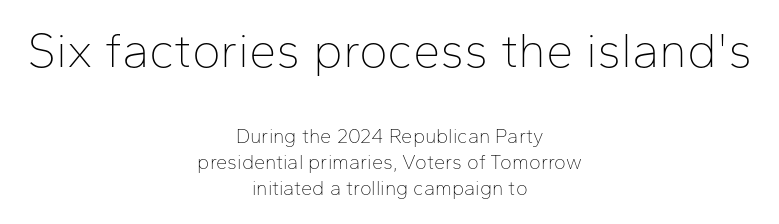
The image shows 49 px thin sans-serif type, upright; set centered, normal line spacing (1.29x), normal letter spacing, not underlined; the first (top) block is 2.45x larger; low stroke contrast and a medium x-height.
